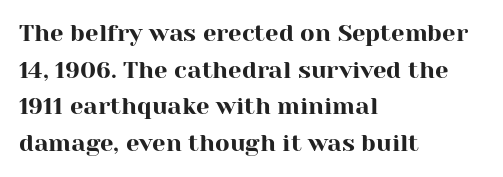
The image shows 24 px text type, upright; set left-aligned, normal line spacing (1.53x), normal letter spacing, not underlined.
